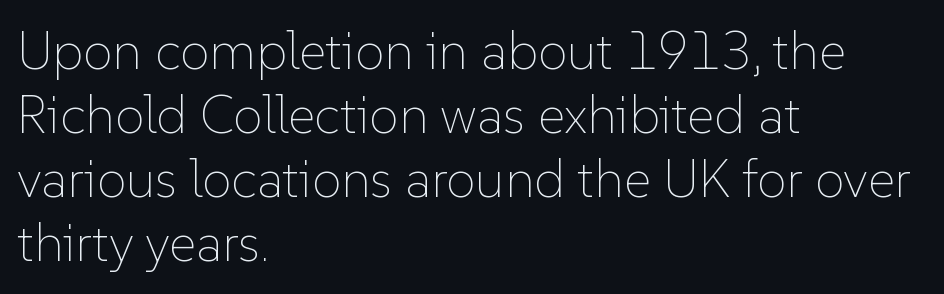
The image shows 53 px thin type, upright; set left-aligned, line spacing 1.21x, normal letter spacing, not underlined; low stroke contrast and a medium x-height.
